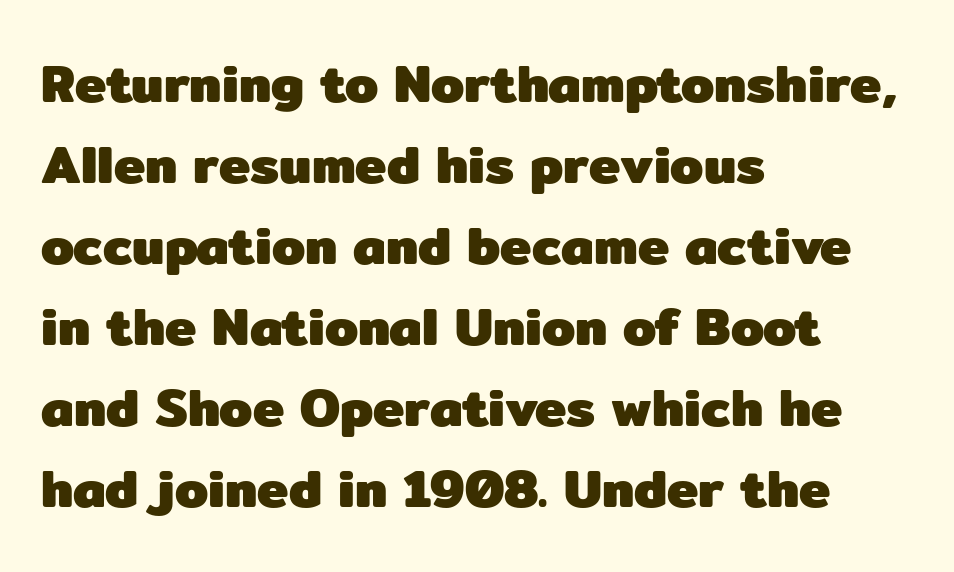
How are the letters spaced? Ordinarily, with no added tracking. Serifs: no, the terminals of the letterforms are clean. Thick stems and heavy bowls — unmistakably bold. Descenders are the only things crossing below the line. A typesetter would call this proportional, since set widths differ per character. Layout note: lines flush left.
